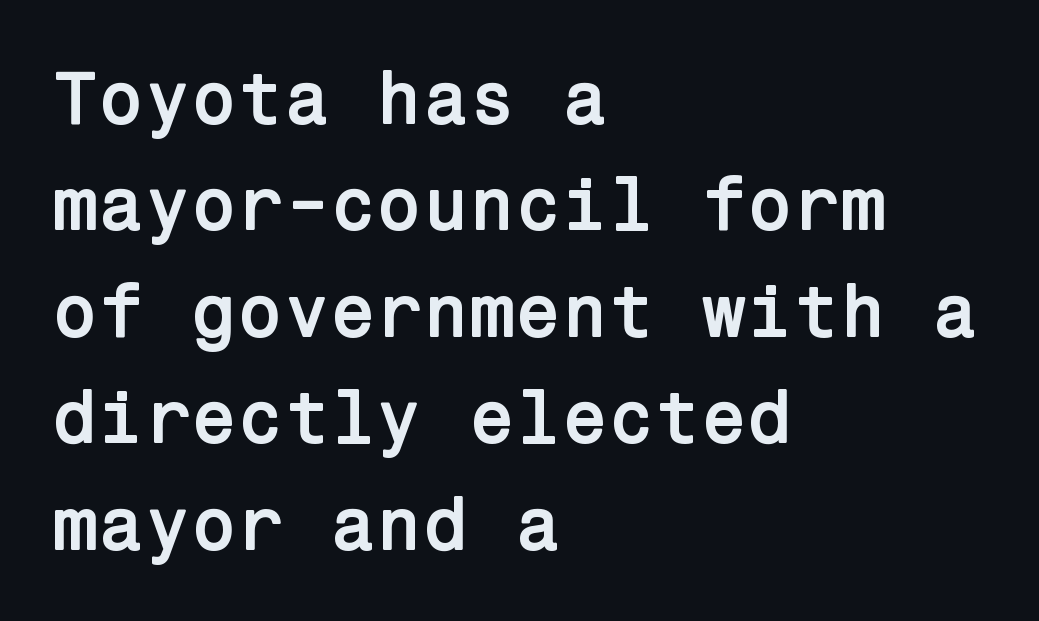
Rows of type keep a routine distance in the vertical direction. Glyph-to-glyph distance matches everyday printed text. It's the straight-up-and-down kind of type. Clear beneath every line of the passage. The text was rendered using a sans face with plain stroke endings. The paragraph has a hard left edge and a soft right edge.
